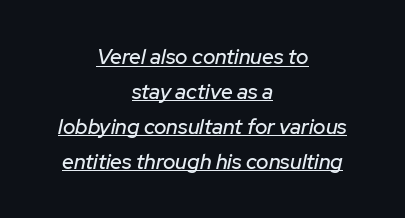
Q: Is the text italic (slanted)? A: Yes, it leans right by about 12 degrees.
Q: Is the text underlined? A: Yes.
Q: How is the paragraph aligned? A: Centered.
Q: Is the spacing between letters normal or unusually wide? A: Normal.
Q: Is the spacing between lines tight, normal or loose? A: Normal.
